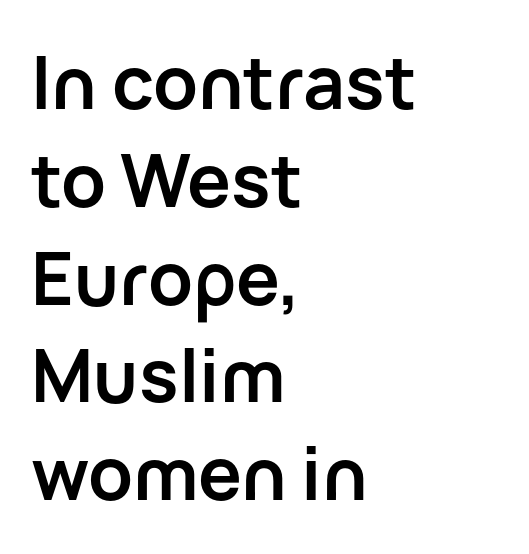
The image shows 73 px semibold sans-serif type, upright; set left-aligned, normal line spacing (1.34x), normal letter spacing, not underlined; low stroke contrast and a medium x-height.
